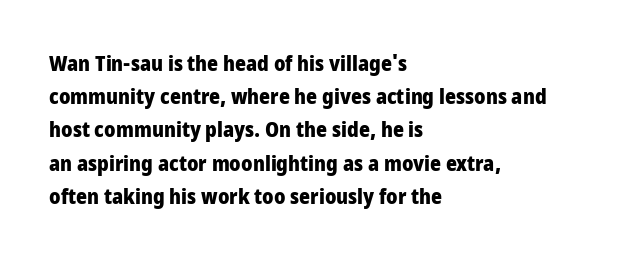
{"italic": "no", "bold": "yes", "underline": "no", "align": "left", "line_spacing": "normal", "line_spacing_ratio": 1.58, "letter_spacing": "normal", "letter_spacing_em": 0.0, "glyph_px": 21}
